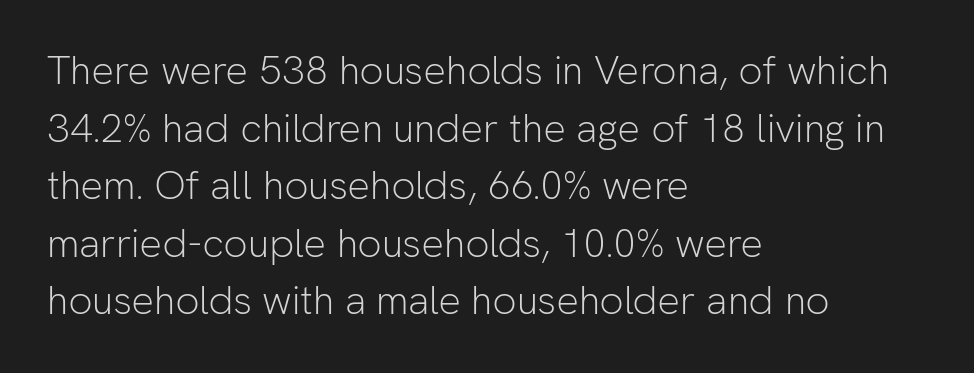
{"serif": "no", "italic": "no", "bold": "no", "weight": "light", "width": "normal", "stroke_contrast": "low", "x_height": "medium", "monospaced": "no", "underline": "no", "align": "left", "line_spacing": "normal", "line_spacing_ratio": 1.44, "letter_spacing": "normal", "letter_spacing_em": 0.0, "glyph_px": 40}
